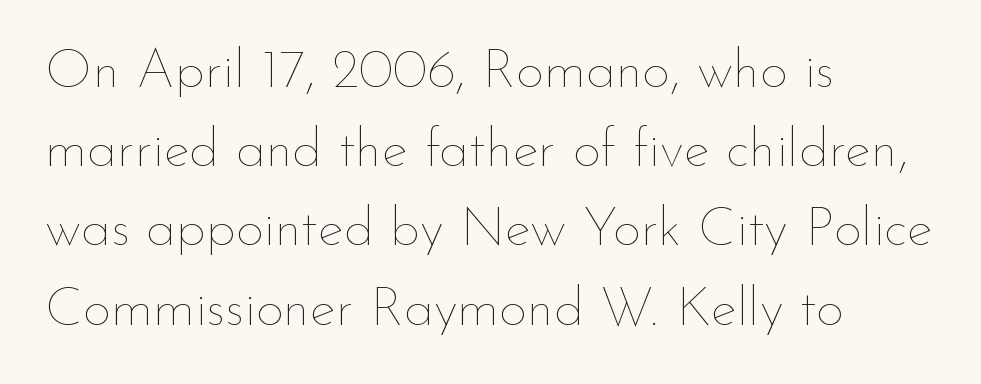
Underlining? Definitely not there. No chunkiness to these letters — they're not bold. The axis of the letterforms is exactly vertical. Letter spacing: default. Think of a printed novel: that variable character pitch is what you see here.
